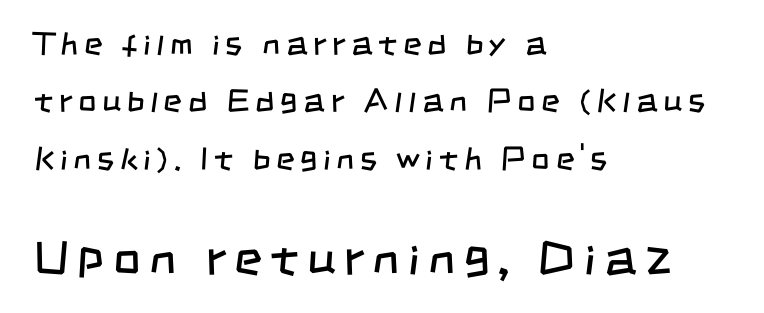
{"serif": "no", "bold": "no", "weight": "regular", "width": "condensed", "stroke_contrast": "low", "x_height": "large", "monospaced": "no", "underline": "no", "align": "left", "line_spacing_ratio": 1.79, "larger_block": "second", "size_ratio": 1.5, "glyph_px": 48}
